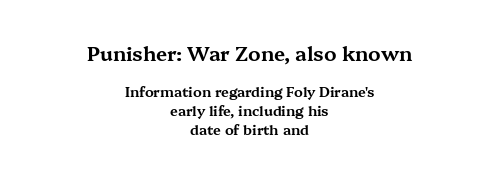
The rendering uses a moderate line-height, typical for paragraphs. Of the two passages, the one on top uses the larger point size. The horizontal fit of the characters is conventional and even. Does the copy run flush right? No — it is centered line by line.
